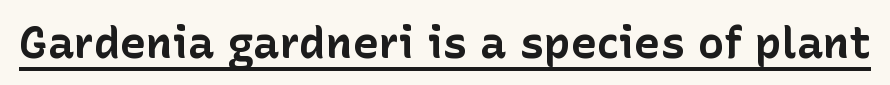
Q: Is the text bold? A: Yes.
Q: Is the text italic (slanted)? A: No, it is upright.
Q: Is the typeface a serif or a sans-serif typeface? A: Sans-serif.
Q: Is the text underlined? A: Yes.
Q: Is the spacing between letters normal or unusually wide? A: Normal.
Q: Width (condensed, normal, or wide)? A: Normal.
Q: Stroke contrast? A: Low.
Q: x-height? A: Medium.
Q: Monospaced? A: No.
